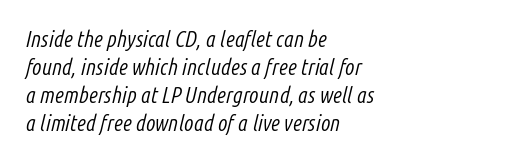
The designer left line spacing at the default. Unmarked baselines from the first word to the last. No heavy texture on the line: the type isn't bold. Tracking here is standard; glyphs follow each other at the usual distance.
